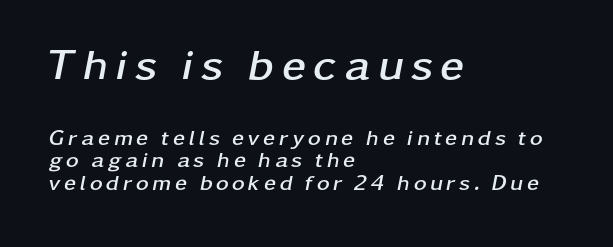
Q: Is the text bold? A: Yes.
Q: Is the text italic (slanted)? A: Yes, it leans right by about 11 degrees.
Q: Is the text underlined? A: No.
Q: How is the paragraph aligned? A: Left-aligned.
Q: Is the spacing between lines tight, normal or loose? A: Tight.
Q: Which block of text is set in a larger size, the first (top) or the second (bottom)? A: The first (top) one.
Q: Width (condensed, normal, or wide)? A: Wide.
Q: Stroke contrast? A: Low.
Q: x-height? A: Medium.
Q: Monospaced? A: No.
